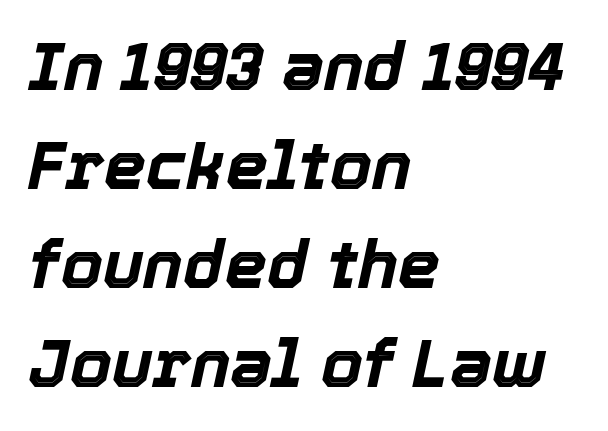
Q: Is the text bold? A: Yes.
Q: Is the text italic (slanted)? A: Yes, it leans right by about 12 degrees.
Q: Is the text underlined? A: No.
Q: How is the paragraph aligned? A: Left-aligned.
Q: Is the spacing between letters normal or unusually wide? A: Normal.
Q: Is the spacing between lines tight, normal or loose? A: Normal.
Q: Width (condensed, normal, or wide)? A: Normal.
Q: x-height? A: Medium.
Q: Monospaced? A: No.
